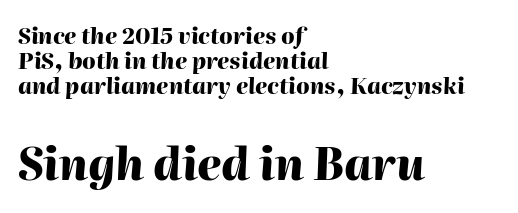
{"italic": "yes", "lean": "right", "slant_degrees": 2, "bold": "yes", "weight": "heavy", "width": "normal", "stroke_contrast": "high", "x_height": "medium", "monospaced": "no", "underline": "no", "align": "left", "line_spacing": "tight", "line_spacing_ratio": 1.14, "letter_spacing": "normal", "letter_spacing_em": 0.0, "larger_block": "second", "size_ratio": 2.0, "glyph_px": 44}
